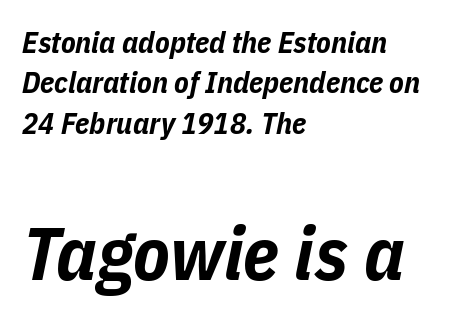
Q: Is the text bold? A: Yes.
Q: Is the text italic (slanted)? A: Yes, it leans right by about 11 degrees.
Q: Is the text underlined? A: No.
Q: How is the paragraph aligned? A: Left-aligned.
Q: Is the spacing between letters normal or unusually wide? A: Normal.
Q: Is the spacing between lines tight, normal or loose? A: Normal.
Q: Which block of text is set in a larger size, the first (top) or the second (bottom)? A: The second (bottom) one.
Q: Width (condensed, normal, or wide)? A: Condensed.
Q: Stroke contrast? A: Low.
Q: x-height? A: Medium.
Q: Monospaced? A: No.
